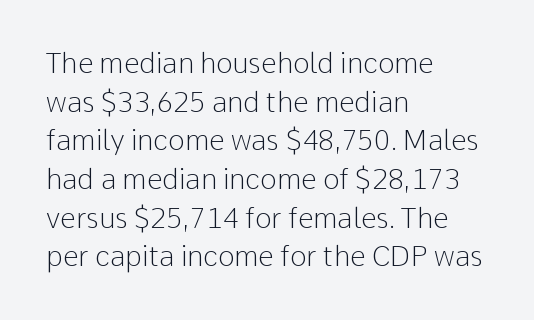
The image shows 28 px light sans-serif type, upright; set left-aligned, normal line spacing (1.38x), normal letter spacing, not underlined; low stroke contrast and a medium x-height.
